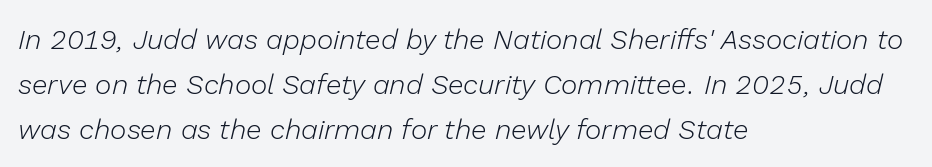
Letter spacing: default. Rule under the text: the space is simply empty. These glyphs show unthickened strokes, regular width or finer. Character widths vary here, with narrow letters taking less room than wide ones. This sample is left-justified, so line endings fall wherever the words run out. Students, observe: this is what conventionally led text looks like.
